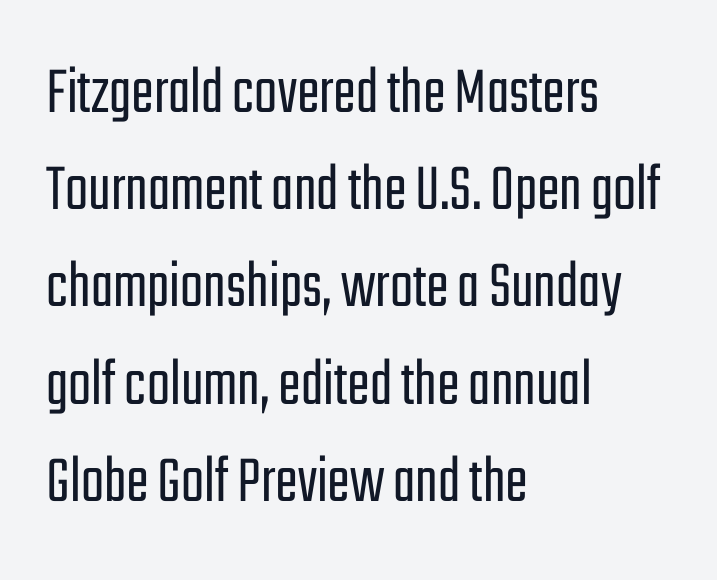
{"serif": "no", "italic": "no", "bold": "no", "weight": "light", "width": "condensed", "stroke_contrast": "low", "x_height": "medium", "monospaced": "no", "underline": "no", "align": "left", "line_spacing": "normal", "line_spacing_ratio": 1.43, "letter_spacing": "normal", "letter_spacing_em": 0.0, "glyph_px": 68}
